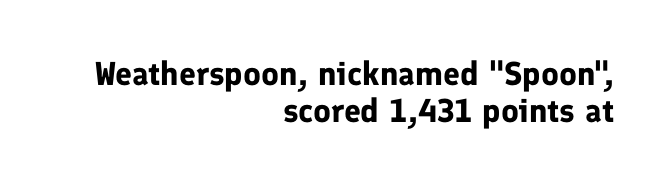
Q: Is the text bold? A: Yes.
Q: Is the text italic (slanted)? A: No, it is upright.
Q: Is the typeface a serif or a sans-serif typeface? A: Sans-serif.
Q: Is the text underlined? A: No.
Q: How is the paragraph aligned? A: Right-aligned.
Q: Is the spacing between letters normal or unusually wide? A: Normal.
Q: Is the spacing between lines tight, normal or loose? A: Tight.
Q: Width (condensed, normal, or wide)? A: Normal.
Q: Stroke contrast? A: Low.
Q: x-height? A: Medium.
Q: Monospaced? A: No.
